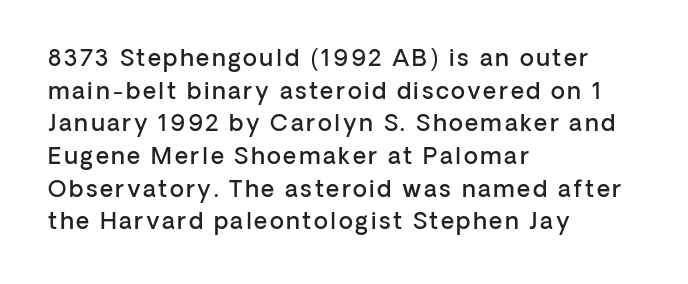
Nobody drew a line under any word here. Upright lettering throughout. I'd describe the lettering as semibold — firm but not a full bold. Rows of type keep a routine distance in the vertical direction.
